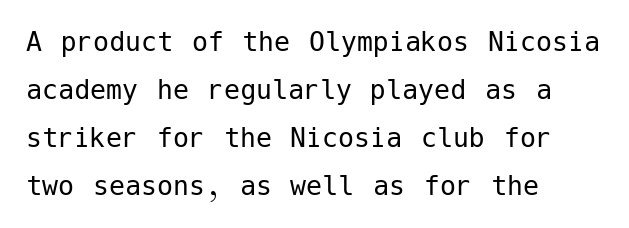
Words appear dense and cohesive because spacing is normal. Every stem runs plumb, perpendicular to the baseline. Classification — sans serif. Each row of text sits above clean, open space. Evenly set lines give the paragraph a standard silhouette. On a weight scale, this lands at 450 or below.
